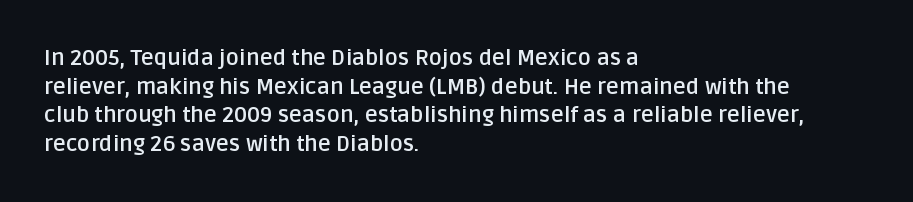
Q: Is the text bold? A: Yes.
Q: Is the text italic (slanted)? A: No, it is upright.
Q: Is the text underlined? A: No.
Q: How is the paragraph aligned? A: Left-aligned.
Q: Is the spacing between letters normal or unusually wide? A: Normal.
Q: Is the spacing between lines tight, normal or loose? A: Normal.
